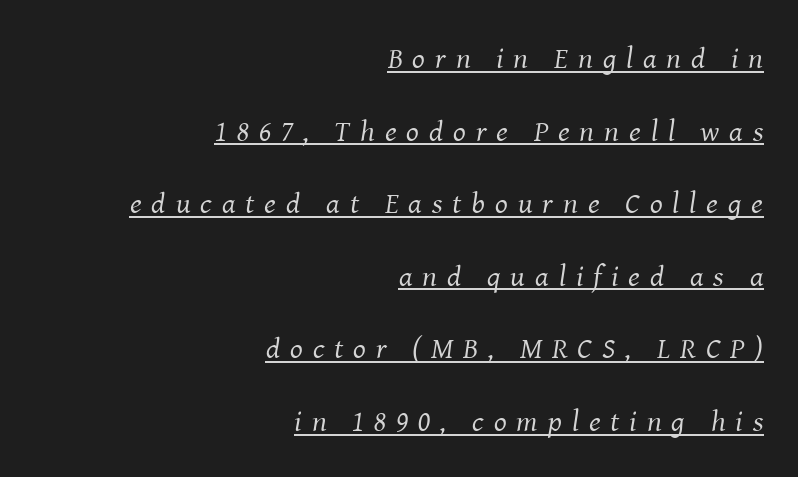
{"serif": "yes", "italic": "yes", "lean": "right", "slant_degrees": 8, "bold": "no", "weight": "regular", "width": "normal", "stroke_contrast": "medium", "x_height": "medium", "monospaced": "no", "underline": "yes", "align": "right", "line_spacing": "loose", "line_spacing_ratio": 2.42, "letter_spacing": "wide", "letter_spacing_em": 0.33, "glyph_px": 30}
